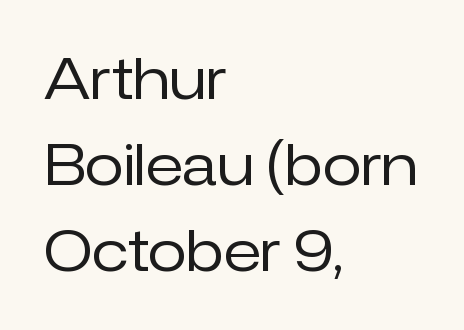
Weight class: somewhere from thin through regular. The zone under the glyphs is completely vacant. The type family on display is of the sans-serif kind. You could call the tracking neutral — neither tight nor loose. The rendering uses natural spacing where letterforms have individual widths.
